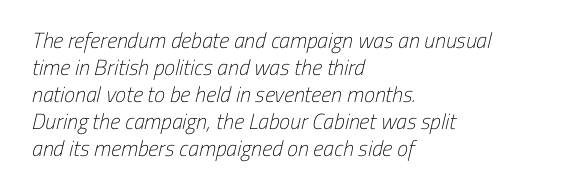
{"bold": "no", "underline": "no", "align": "left", "line_spacing_ratio": 1.23, "letter_spacing": "normal", "letter_spacing_em": 0.0, "glyph_px": 22}
